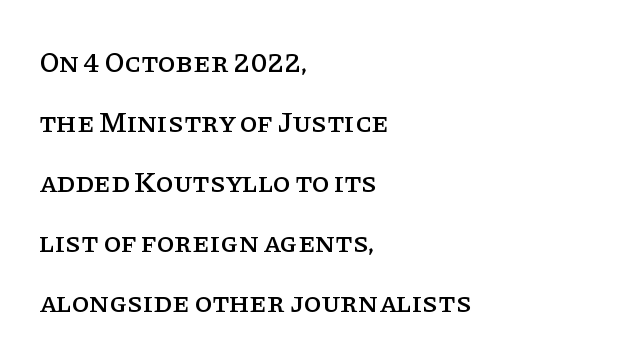
The foot of each line stays bare and open. In terms of leading, this rendering errs on the spacious side. The paragraph has a hard left edge and a soft right edge. Note: serifs present on the glyphs. When letters stand straight like this, we call the style roman or upright. These lines keep a tight, regular rhythm from letter to letter.
